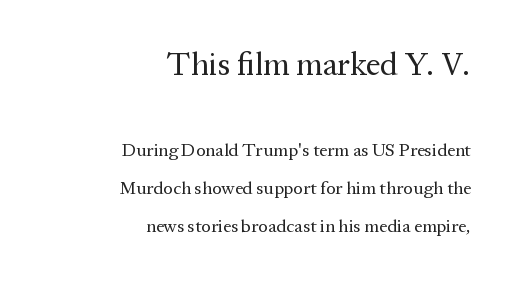
{"serif": "yes", "italic": "no", "bold": "no", "weight": "regular", "width": "normal", "stroke_contrast": "medium", "x_height": "medium", "monospaced": "no", "underline": "no", "align": "right", "line_spacing": "loose", "line_spacing_ratio": 2.09, "letter_spacing": "normal", "letter_spacing_em": 0.0, "larger_block": "first", "size_ratio": 1.78, "glyph_px": 32}
